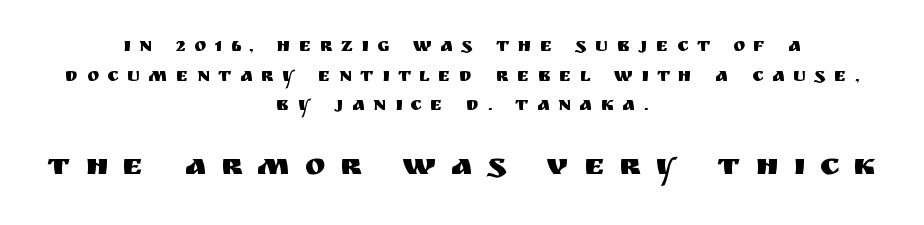
This is roman type, the default non-slanted kind. Underlining? Definitely not there. The typesetter chose a symmetrical, centered arrangement here. Type style note: lacks serifs. The passage shown is typed in a proportional face where columns would drift.
